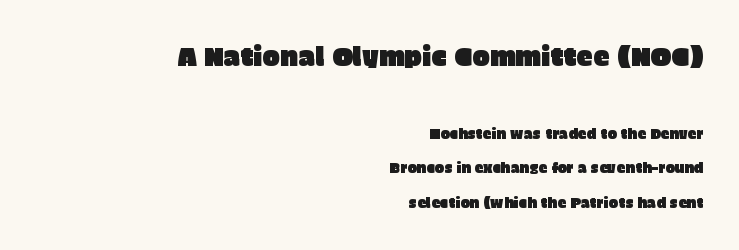
Top chunk: large. Bottom chunk: small. Alignment: flush right. This block would shrink considerably if given ordinary leading; it's expanded now. The strip under each line holds only bare page. The letters sit at their default tracking, neither squeezed nor spread.
